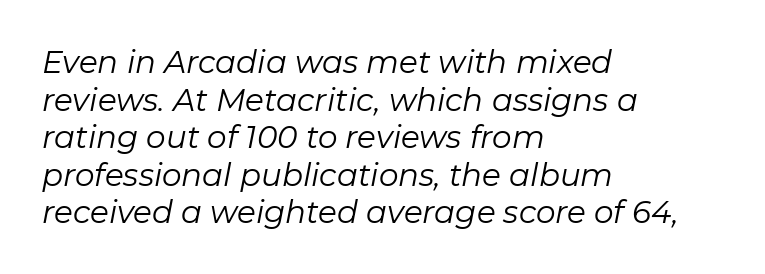
The image shows 31 px regular-weight type, italic (leaning right); set left-aligned, line spacing 1.21x, normal letter spacing, not underlined; low stroke contrast and a medium x-height.
